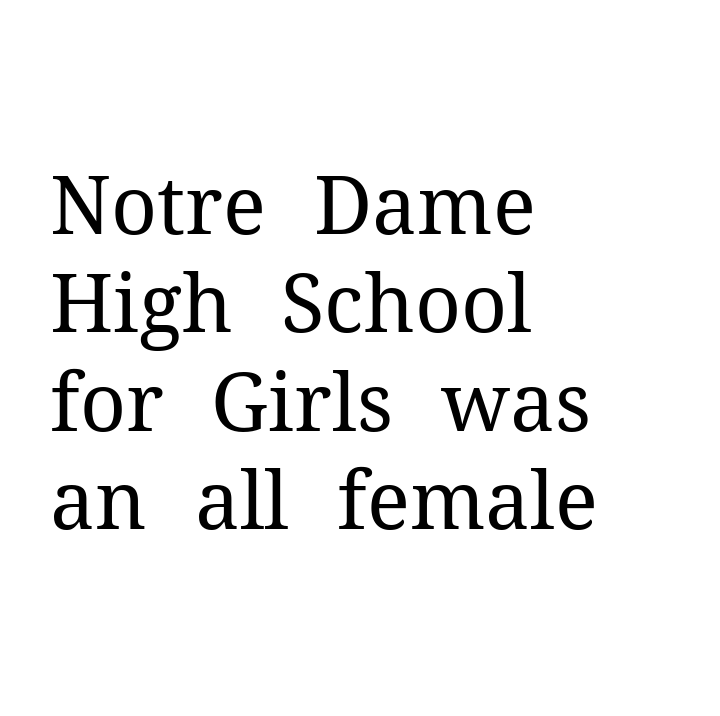
{"serif": "yes", "italic": "no", "bold": "no", "weight": "regular", "width": "normal", "stroke_contrast": "medium", "x_height": "medium", "monospaced": "no", "underline": "no", "align": "left", "line_spacing_ratio": 1.23, "letter_spacing": "normal", "letter_spacing_em": 0.0, "glyph_px": 80}
